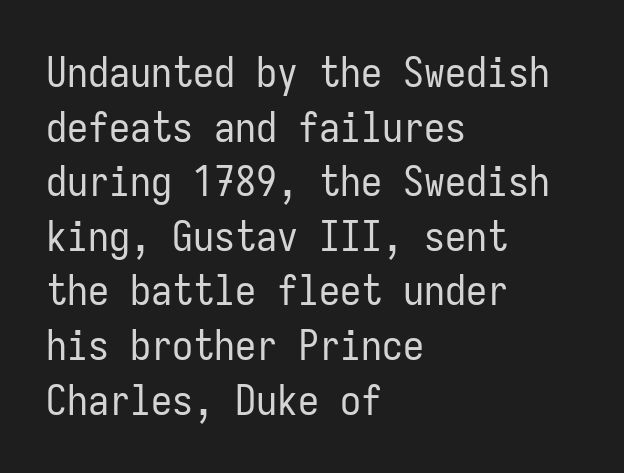
Q: Is the text bold? A: No.
Q: Is the text italic (slanted)? A: No, it is upright.
Q: Is the typeface a serif or a sans-serif typeface? A: Sans-serif.
Q: Is the text underlined? A: No.
Q: How is the paragraph aligned? A: Left-aligned.
Q: Is the spacing between letters normal or unusually wide? A: Normal.
Q: Is the spacing between lines tight, normal or loose? A: Normal.
Q: Width (condensed, normal, or wide)? A: Condensed.
Q: Stroke contrast? A: Low.
Q: x-height? A: Medium.
Q: Monospaced? A: Yes.
